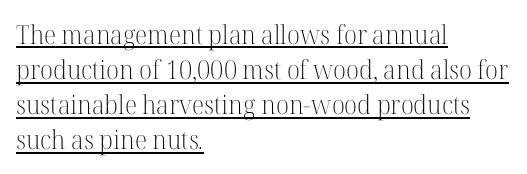
If you measured baseline to baseline, you'd find a middling distance. A continuous stroke trails under the words, as in a hyperlink. This rendering uses left alignment, leaving the right contour irregular. Posture: upright roman. This reads as an unemphasized weight, regular at the heaviest.
